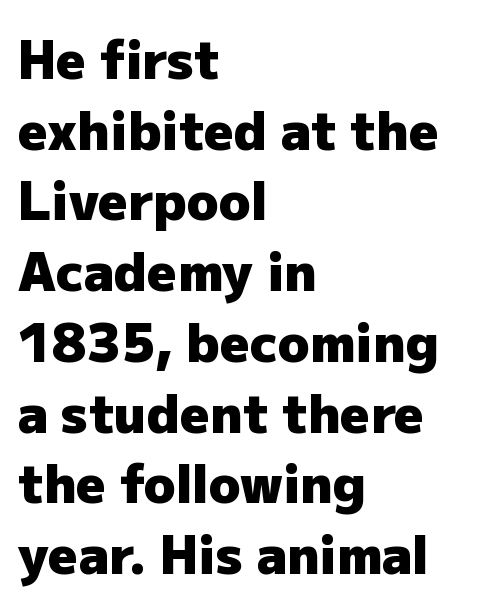
{"serif": "no", "italic": "no", "bold": "yes", "weight": "heavy", "width": "normal", "stroke_contrast": "low", "x_height": "medium", "monospaced": "no", "underline": "no", "align": "left", "line_spacing": "normal", "line_spacing_ratio": 1.36, "letter_spacing": "normal", "letter_spacing_em": 0.0, "glyph_px": 52}
